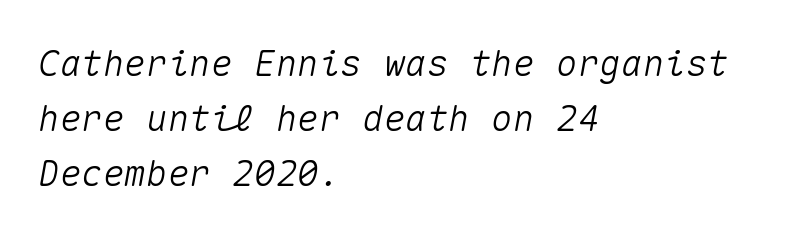
Q: Is the text italic (slanted)? A: Yes, it leans right by about 10 degrees.
Q: Is the text underlined? A: No.
Q: How is the paragraph aligned? A: Left-aligned.
Q: Is the spacing between letters normal or unusually wide? A: Normal.
Q: Is the spacing between lines tight, normal or loose? A: Normal.
Q: Width (condensed, normal, or wide)? A: Normal.
Q: Stroke contrast? A: Medium.
Q: x-height? A: Medium.
Q: Monospaced? A: Yes.
